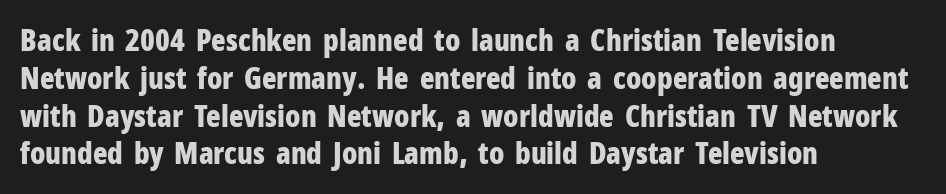
Q: Is the text bold? A: Yes.
Q: Is the text italic (slanted)? A: No, it is upright.
Q: Is the typeface a serif or a sans-serif typeface? A: Sans-serif.
Q: Is the text underlined? A: No.
Q: How is the paragraph aligned? A: Left-aligned.
Q: Is the spacing between letters normal or unusually wide? A: Normal.
Q: Is the spacing between lines tight, normal or loose? A: Normal.
Q: Width (condensed, normal, or wide)? A: Condensed.
Q: Stroke contrast? A: Low.
Q: x-height? A: Medium.
Q: Monospaced? A: No.
